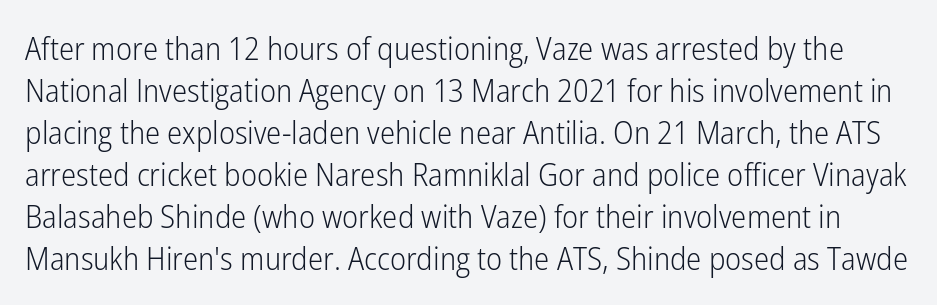
Each word holds together tightly as a unit, with standard inter-letter gaps. Nothing sits at the stroke ends, so this counts as sans-serif. The lines sit at an ordinary, default distance from one another. Bare-footed words on every line. Think of a printed novel: that variable character pitch is what you see here.
